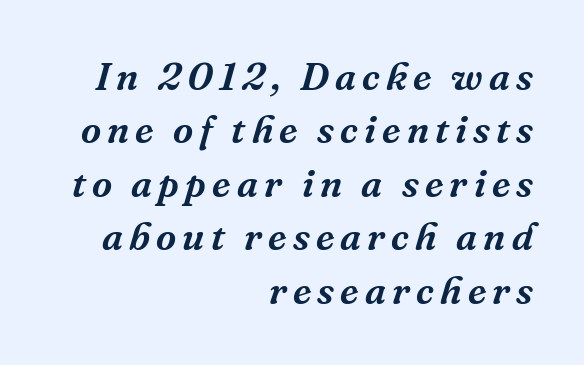
Any mark beneath the type? The region is blank. This sample keeps an unexceptional amount of space between lines. Characters are canted at an angle relative to the baseline's perpendicular. Is the block centered? No — it sits flush against the right margin. Do the characters align in a grid? No, the font is proportional.
